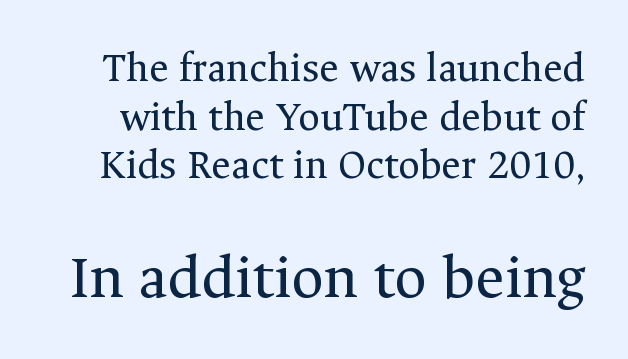
The image shows 63 px regular-weight serif type, upright; set line spacing 1.16x, normal letter spacing, not underlined; the second (bottom) block is 1.5x larger; medium stroke contrast and a medium x-height.
